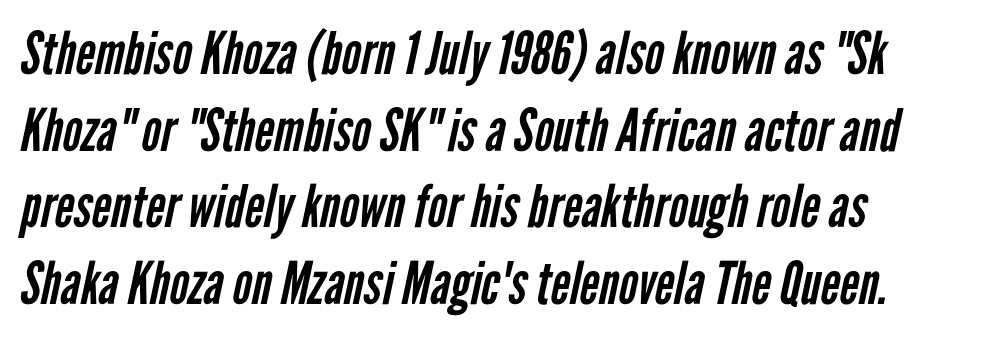
The weight would be labelled regular, book, light, or lighter still. Summary of vertical rhythm: regular, with standard interline spacing. Has an underline been added? It has not. The rendering anchors every line to the left-hand side.
